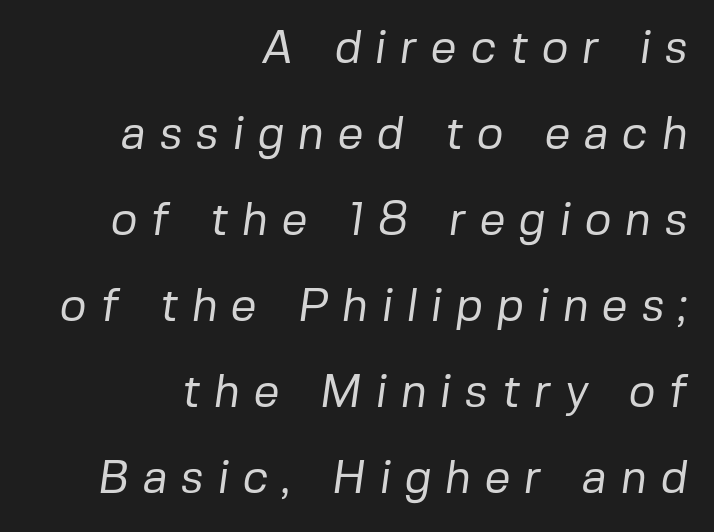
Examine the stroke ends and you'll find no serifs. No extra ink here — the face is not bold. The type is letterspaced generously, with wide tracking. Underlining? Definitely not there. Think of a printed novel: that variable character pitch is what you see here.
